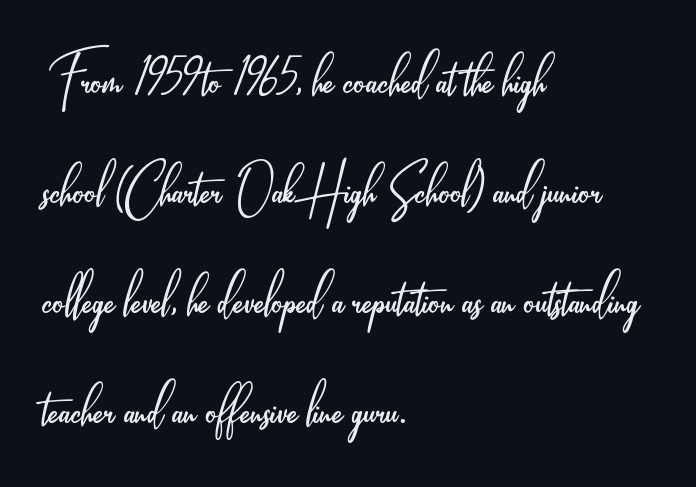
Q: Is the text bold? A: No.
Q: Is the text italic (slanted)? A: Yes.
Q: Is the typeface a serif or a sans-serif typeface? A: Sans-serif.
Q: Is the text underlined? A: No.
Q: How is the paragraph aligned? A: Left-aligned.
Q: Is the spacing between letters normal or unusually wide? A: Normal.
Q: Is the spacing between lines tight, normal or loose? A: Normal.
Q: Width (condensed, normal, or wide)? A: Condensed.
Q: Stroke contrast? A: Low.
Q: x-height? A: Small.
Q: Monospaced? A: No.
